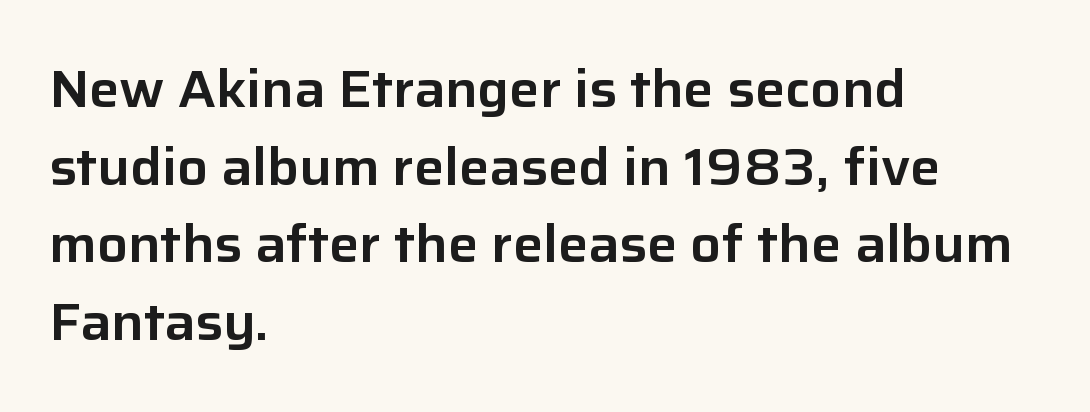
{"serif": "no", "italic": "no", "width": "normal", "stroke_contrast": "low", "x_height": "medium", "monospaced": "no", "underline": "no", "align": "left", "line_spacing": "normal", "line_spacing_ratio": 1.52, "letter_spacing": "normal", "letter_spacing_em": 0.0, "glyph_px": 51}
